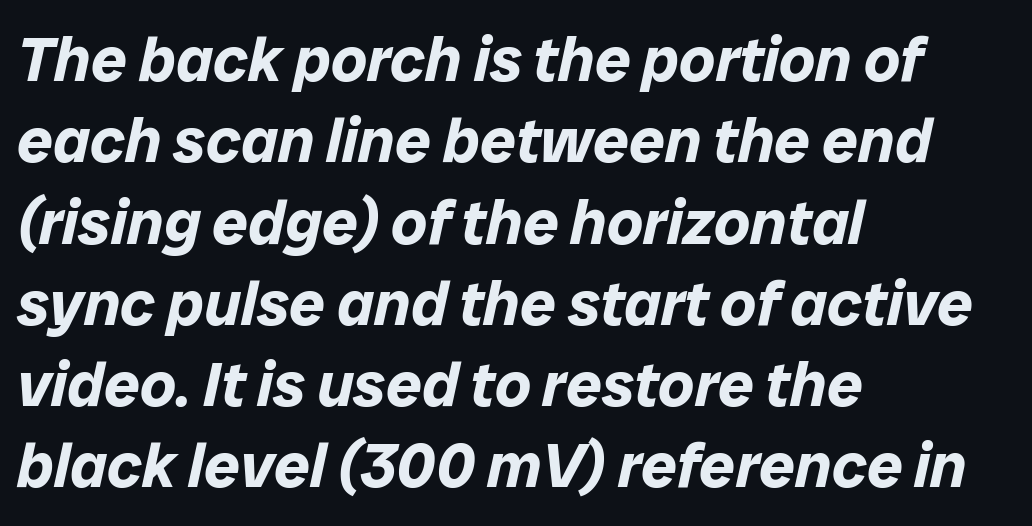
Q: Is the text bold? A: Yes.
Q: Is the text italic (slanted)? A: Yes, it leans right by about 12 degrees.
Q: Is the text underlined? A: No.
Q: How is the paragraph aligned? A: Left-aligned.
Q: Is the spacing between letters normal or unusually wide? A: Normal.
Q: Is the spacing between lines tight, normal or loose? A: Normal.
Q: Width (condensed, normal, or wide)? A: Normal.
Q: Stroke contrast? A: Low.
Q: x-height? A: Medium.
Q: Monospaced? A: No.
